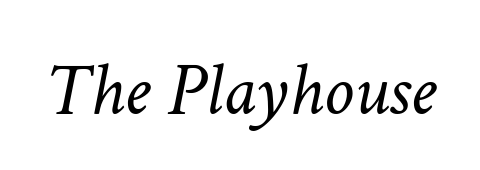
Q: Is the text bold? A: No.
Q: Is the text italic (slanted)? A: Yes, it leans right by about 11 degrees.
Q: Is the text underlined? A: No.
Q: Is the spacing between letters normal or unusually wide? A: Normal.
Q: Width (condensed, normal, or wide)? A: Normal.
Q: Stroke contrast? A: Low.
Q: x-height? A: Medium.
Q: Monospaced? A: No.
